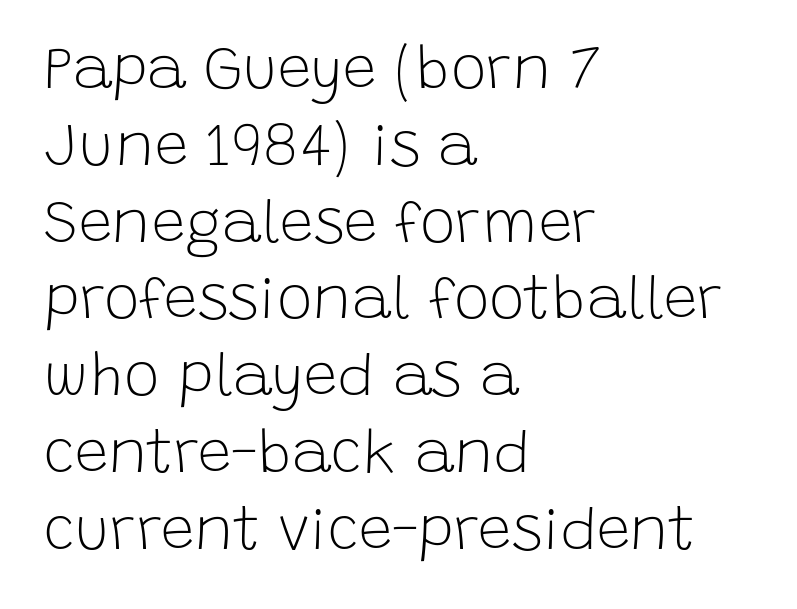
Q: Is the text bold? A: No.
Q: Is the text italic (slanted)? A: No, it is upright.
Q: Is the typeface a serif or a sans-serif typeface? A: Sans-serif.
Q: Is the text underlined? A: No.
Q: How is the paragraph aligned? A: Left-aligned.
Q: Is the spacing between letters normal or unusually wide? A: Normal.
Q: Is the spacing between lines tight, normal or loose? A: Normal.
Q: Width (condensed, normal, or wide)? A: Normal.
Q: Stroke contrast? A: Low.
Q: x-height? A: Large.
Q: Monospaced? A: No.
